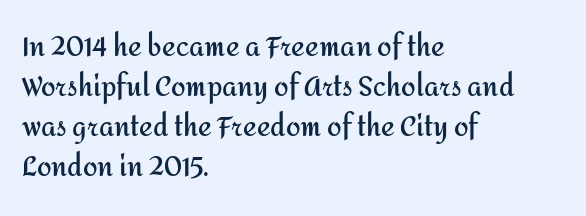
{"italic": "no", "bold": "yes", "underline": "no", "align": "left", "line_spacing": "normal", "line_spacing_ratio": 1.54, "letter_spacing": "normal", "letter_spacing_em": 0.0, "glyph_px": 26}
